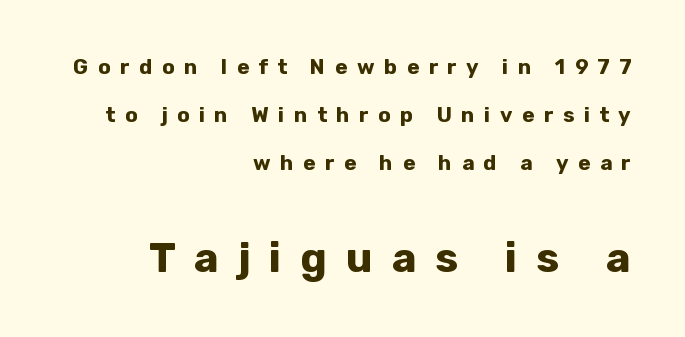
Each row of text sits above clean, open space. Pretty heavy lettering here — definitely bold. Line ends are locked; line starts wander. Character size in the trailing block exceeds that of the leading block. Horizontal bands of white between lines are thick stripes.
